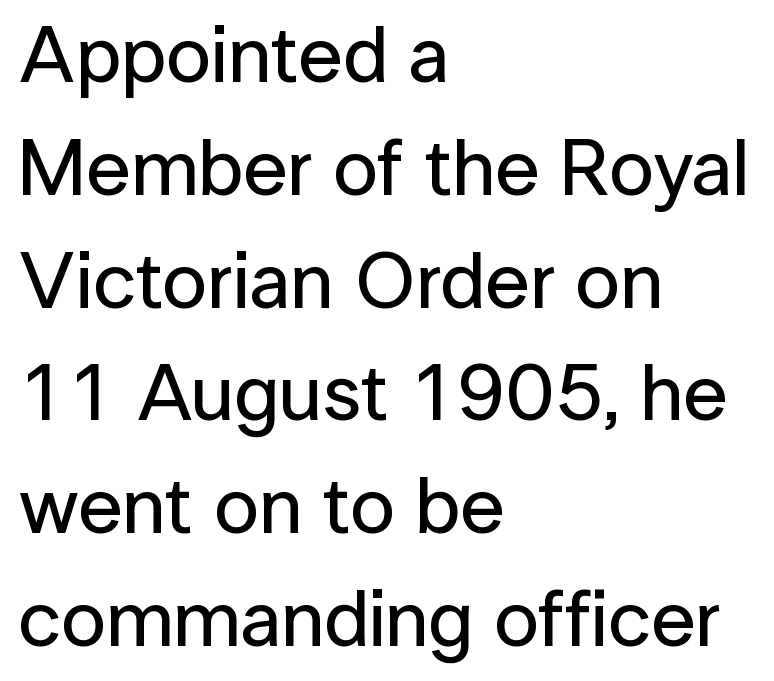
The image shows 80 px sans-serif type, upright; set left-aligned, normal line spacing (1.41x), normal letter spacing, not underlined; low stroke contrast and a medium x-height.
